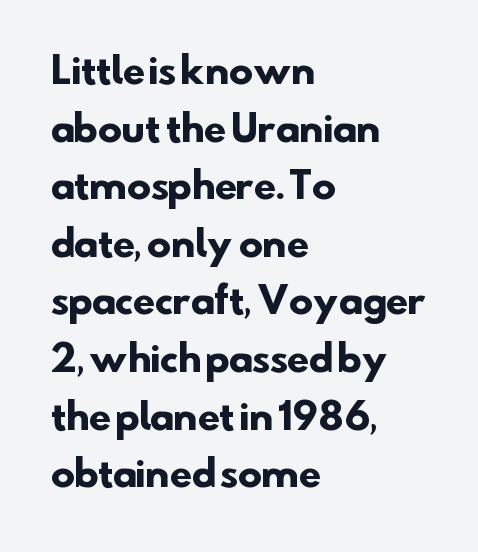
The image shows 36 px heavy sans-serif type; set left-aligned, normal line spacing (1.6x), normal letter spacing, not underlined; low stroke contrast and a small x-height.
